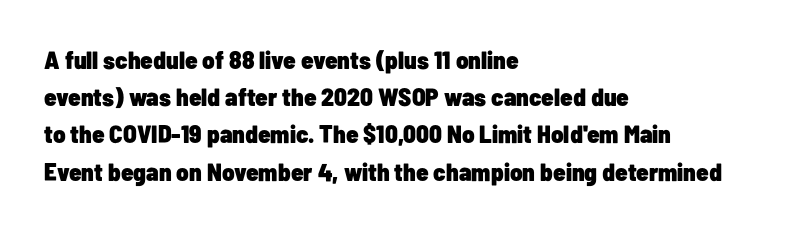
The image shows 25 px bold type, upright; set left-aligned, normal line spacing (1.49x), normal letter spacing, not underlined.
